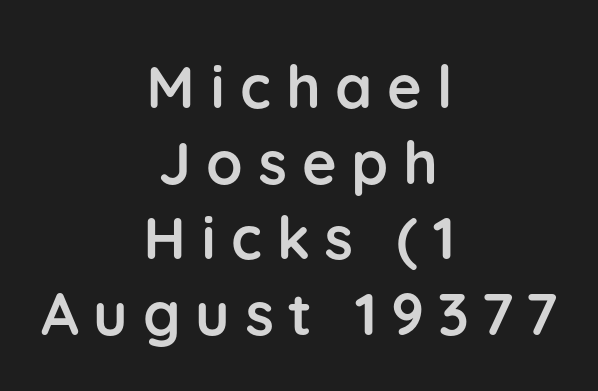
{"serif": "no", "italic": "no", "bold": "yes", "weight": "semibold", "width": "normal", "stroke_contrast": "low", "x_height": "medium", "monospaced": "no", "underline": "no", "align": "center", "line_spacing": "normal", "line_spacing_ratio": 1.28, "letter_spacing": "wide", "letter_spacing_em": 0.25, "glyph_px": 59}
